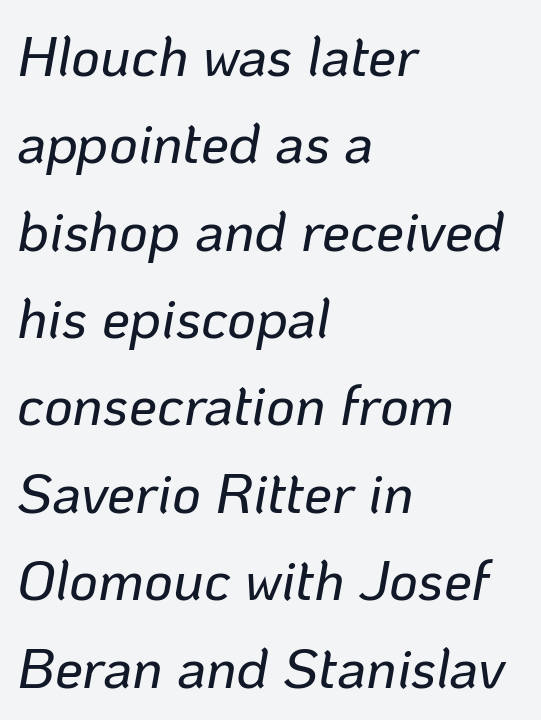
Q: Is the text italic (slanted)? A: Yes, it leans right by about 10 degrees.
Q: Is the text underlined? A: No.
Q: How is the paragraph aligned? A: Left-aligned.
Q: Is the spacing between letters normal or unusually wide? A: Normal.
Q: Is the spacing between lines tight, normal or loose? A: Normal.
Q: Width (condensed, normal, or wide)? A: Normal.
Q: Stroke contrast? A: Low.
Q: x-height? A: Medium.
Q: Monospaced? A: No.
